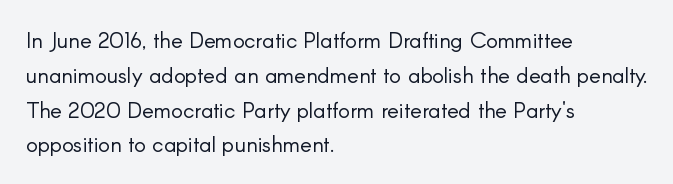
The image shows 22 px text type, upright; set left-aligned, normal line spacing (1.58x), normal letter spacing, not underlined.
